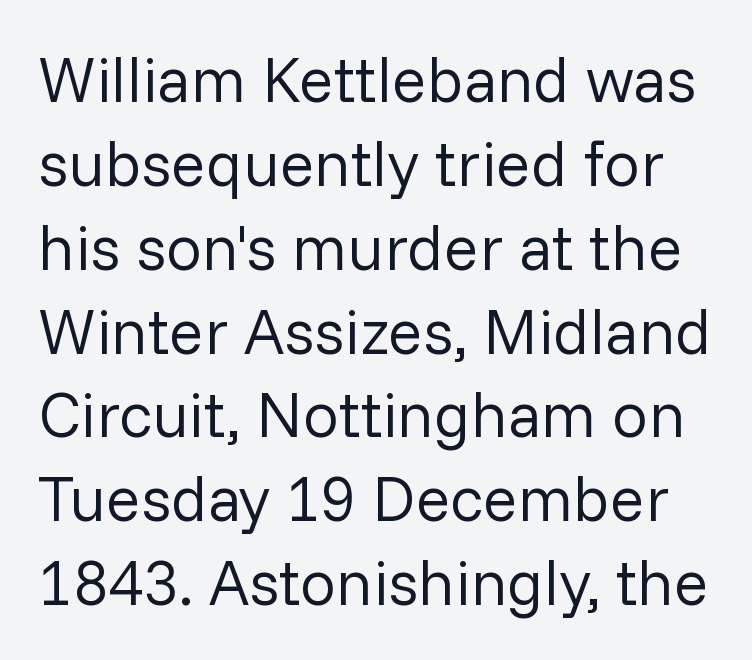
The glyphs in this specimen are sans serif. You could not count columns in this text — the font is proportionally spaced. This rendering features lettering with no underline. Designer's note — italics off, roman on.
